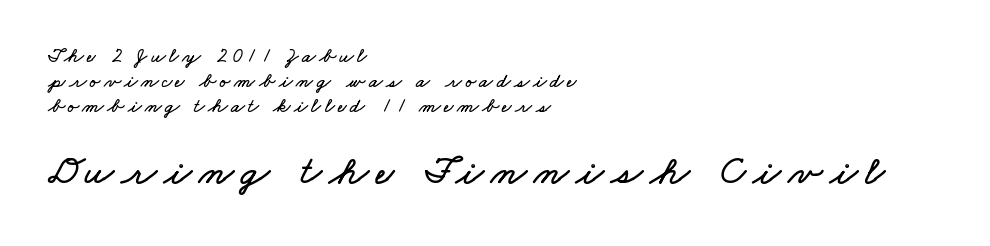
Q: Is the text underlined? A: No.
Q: How is the paragraph aligned? A: Left-aligned.
Q: Which block of text is set in a larger size, the first (top) or the second (bottom)? A: The second (bottom) one.
Q: Width (condensed, normal, or wide)? A: Wide.
Q: Stroke contrast? A: Low.
Q: x-height? A: Small.
Q: Monospaced? A: No.
